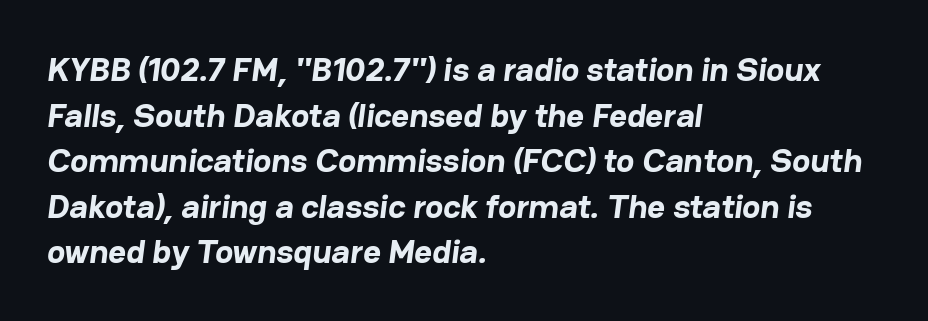
{"serif": "no", "bold": "yes", "weight": "bold", "width": "normal", "stroke_contrast": "low", "x_height": "medium", "monospaced": "no", "underline": "no", "align": "left", "line_spacing": "normal", "line_spacing_ratio": 1.34, "letter_spacing": "normal", "letter_spacing_em": 0.0, "glyph_px": 34}
